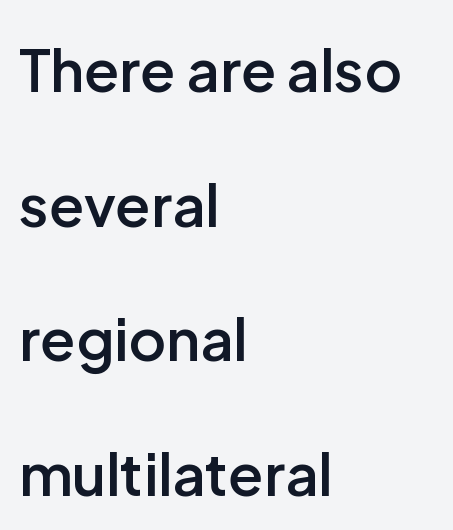
The image shows 58 px semibold sans-serif type, upright; set left-aligned, loose line spacing (2.32x), normal letter spacing, not underlined; low stroke contrast and a medium x-height.
